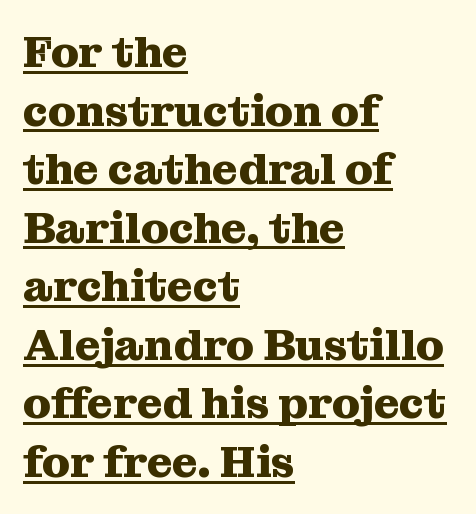
The image shows 44 px heavy serif type, upright; set left-aligned, normal line spacing (1.33x), normal letter spacing, underlined; medium stroke contrast and a medium x-height.
